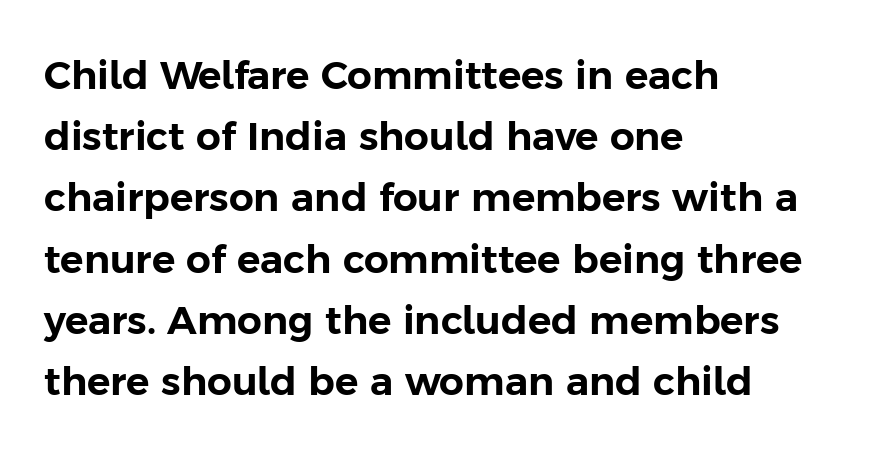
Q: Is the text italic (slanted)? A: No, it is upright.
Q: Is the typeface a serif or a sans-serif typeface? A: Sans-serif.
Q: Is the text underlined? A: No.
Q: How is the paragraph aligned? A: Left-aligned.
Q: Is the spacing between letters normal or unusually wide? A: Normal.
Q: Is the spacing between lines tight, normal or loose? A: Normal.
Q: Width (condensed, normal, or wide)? A: Normal.
Q: Stroke contrast? A: Low.
Q: x-height? A: Medium.
Q: Monospaced? A: No.
